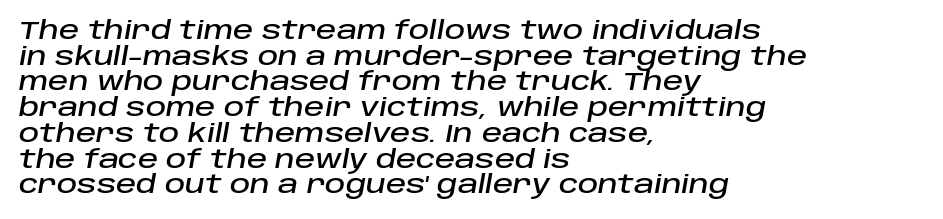
{"italic": "yes", "lean": "right", "slant_degrees": 10, "underline": "no", "align": "left", "line_spacing": "tight", "line_spacing_ratio": 1.03, "letter_spacing": "normal", "letter_spacing_em": 0.0, "glyph_px": 25}
